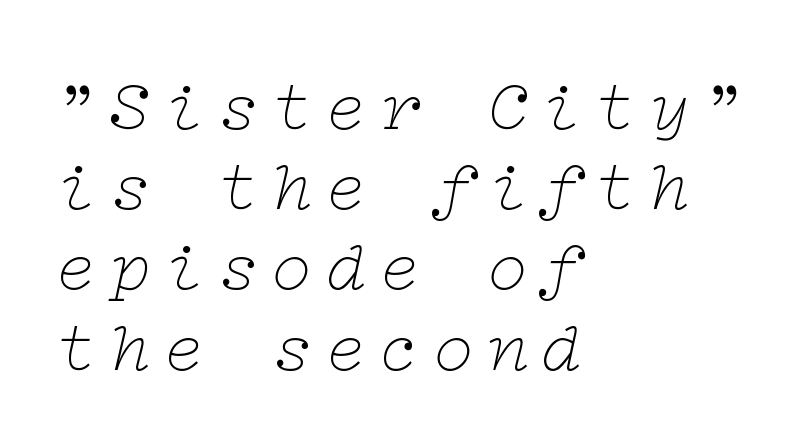
The image shows 71 px thin, wide serif type, italic (leaning right); set left-aligned, tight line spacing (1.13x), not underlined; low stroke contrast and a medium x-height.
